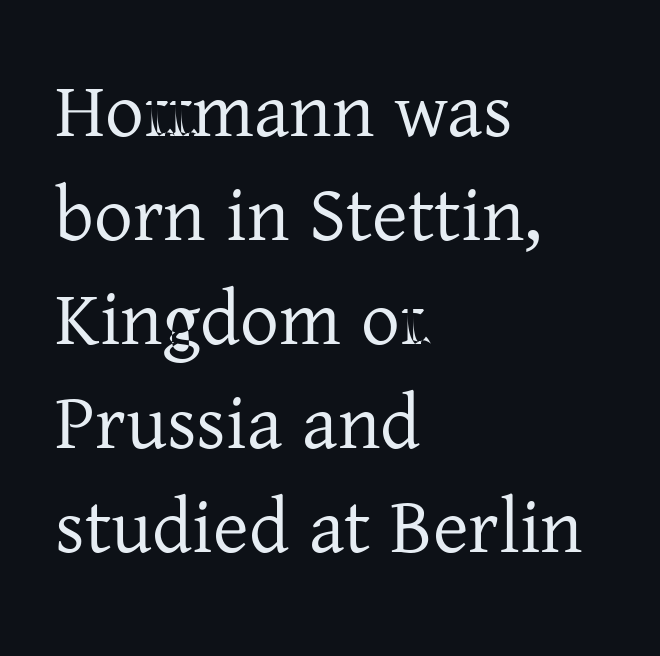
{"serif": "yes", "italic": "no", "bold": "no", "weight": "regular", "width": "normal", "stroke_contrast": "low", "x_height": "medium", "monospaced": "no", "underline": "no", "align": "left", "line_spacing": "normal", "line_spacing_ratio": 1.35, "letter_spacing": "normal", "letter_spacing_em": 0.0, "glyph_px": 77}
